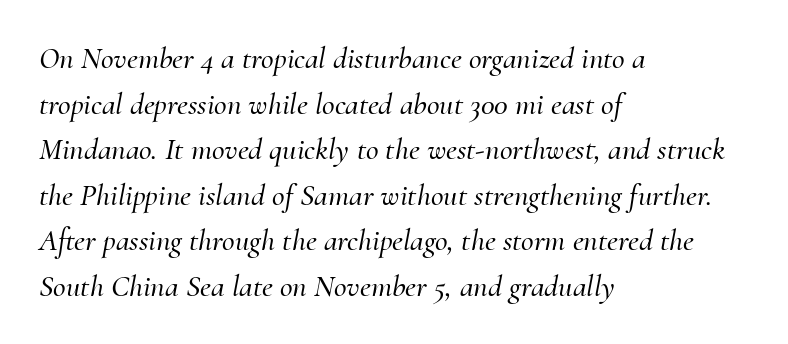
{"serif": "yes", "italic": "yes", "lean": "right", "slant_degrees": 10, "width": "normal", "stroke_contrast": "medium", "x_height": "small", "monospaced": "no", "underline": "no", "align": "left", "line_spacing": "normal", "line_spacing_ratio": 1.47, "letter_spacing": "normal", "letter_spacing_em": 0.0, "glyph_px": 31}
